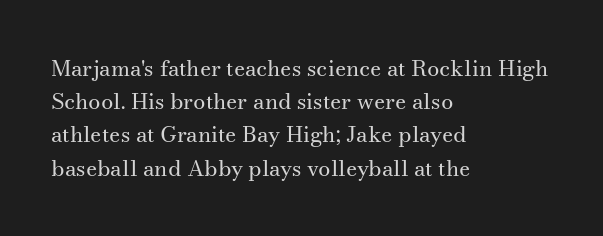
Q: Is the text bold? A: No.
Q: Is the text italic (slanted)? A: No, it is upright.
Q: Is the text underlined? A: No.
Q: How is the paragraph aligned? A: Left-aligned.
Q: Is the spacing between letters normal or unusually wide? A: Normal.
Q: Is the spacing between lines tight, normal or loose? A: Normal.
